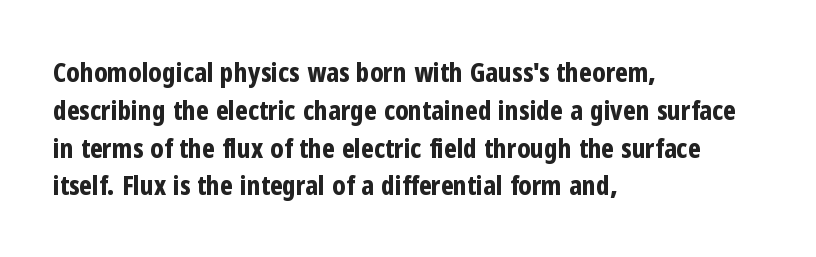
Line spacing here is normal. The baseline area is clear. This sample uses an upright cut, with every glyph sitting square on the baseline. These lines keep a tight, regular rhythm from letter to letter. Line beginnings align vertically; line endings do not.
